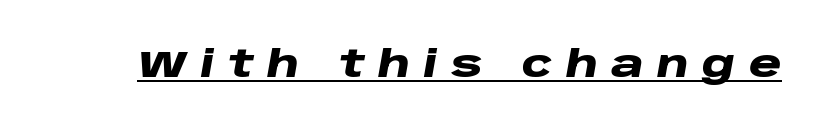
Q: Is the text bold? A: Yes.
Q: Is the text italic (slanted)? A: Yes, it leans right by about 10 degrees.
Q: Is the text underlined? A: Yes.
Q: Is the spacing between letters normal or unusually wide? A: Unusually wide.
Q: Width (condensed, normal, or wide)? A: Wide.
Q: Stroke contrast? A: Low.
Q: x-height? A: Large.
Q: Monospaced? A: No.
